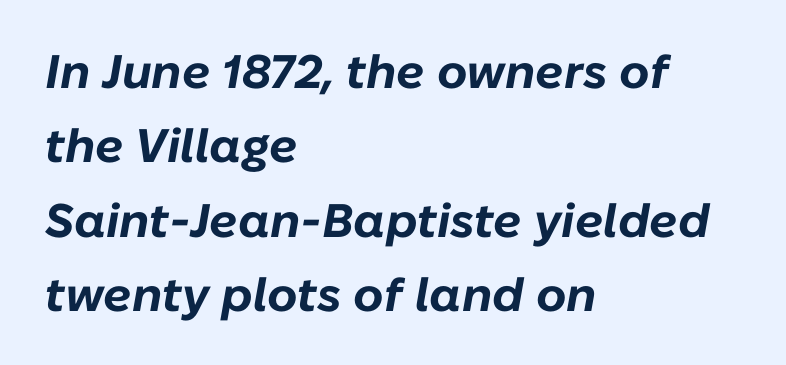
The image shows 47 px bold type, italic (leaning right); set left-aligned, normal line spacing (1.58x), normal letter spacing, not underlined; low stroke contrast and a medium x-height.
